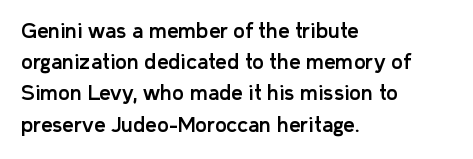
Q: Is the text italic (slanted)? A: No, it is upright.
Q: Is the text underlined? A: No.
Q: How is the paragraph aligned? A: Left-aligned.
Q: Is the spacing between letters normal or unusually wide? A: Normal.
Q: Is the spacing between lines tight, normal or loose? A: Normal.
